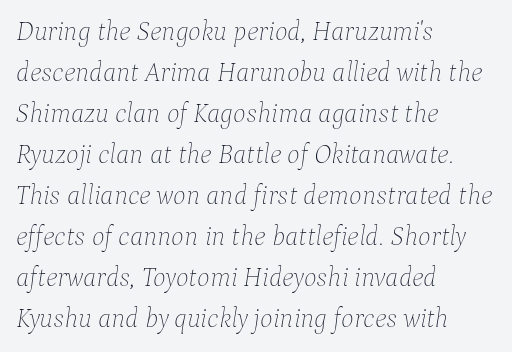
The area under the type is left untouched. Heft: none added — not bold. Interline gaps are of average width in this sample. The letters are slanted; this is an italic face. The horizontal fit of the characters is conventional and even.
